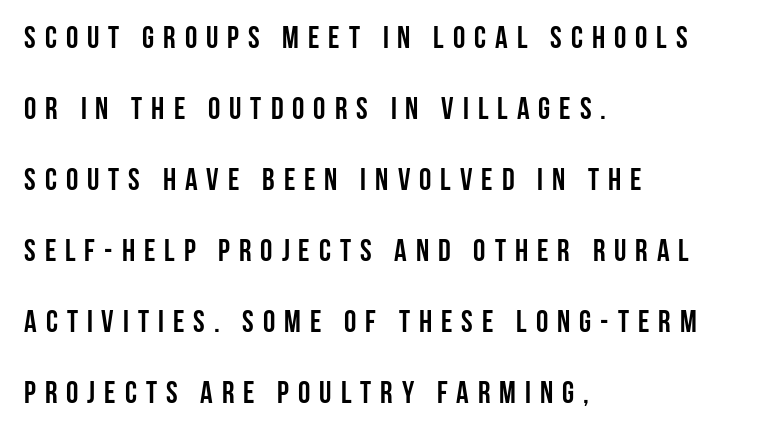
The image shows 31 px semibold, condensed sans-serif type, upright; set left-aligned, loose line spacing (2.29x), unusually wide letter spacing (+0.29 em), not underlined; low stroke contrast and a large x-height.
